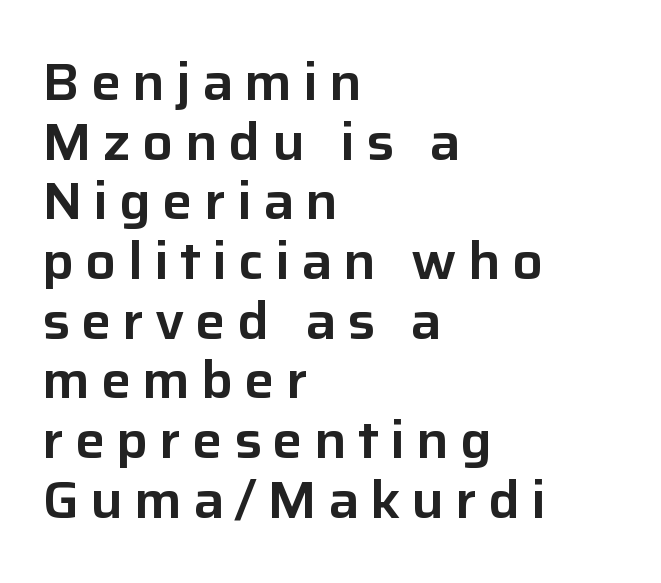
{"serif": "no", "italic": "no", "width": "normal", "stroke_contrast": "low", "x_height": "medium", "monospaced": "no", "underline": "no", "align": "left", "line_spacing_ratio": 1.17, "letter_spacing": "wide", "letter_spacing_em": 0.22, "glyph_px": 51}
